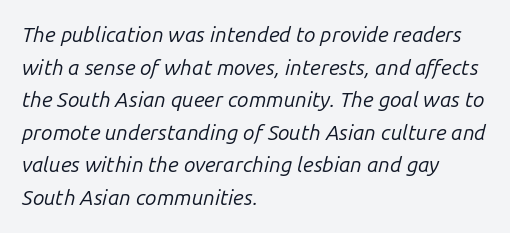
{"italic": "yes", "lean": "right", "slant_degrees": 14, "bold": "no", "underline": "no", "align": "left", "line_spacing": "normal", "line_spacing_ratio": 1.55, "letter_spacing": "normal", "letter_spacing_em": 0.0, "glyph_px": 21}
